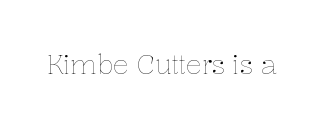
The image shows 26 px text type, upright; set normal letter spacing, not underlined.
